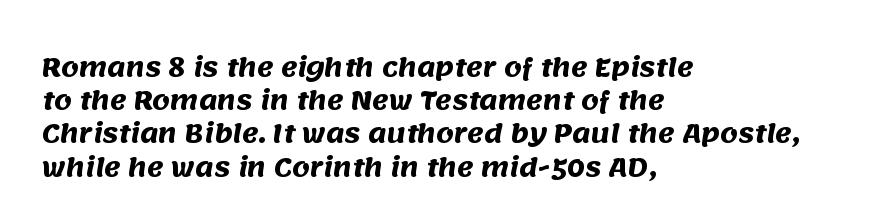
Look at the stroke-to-counter ratio: heavy, a bold. Line beginnings align vertically; line endings do not. The foot of each line stays bare and open. Rows of type keep a routine distance in the vertical direction. The passage shown has conventional tracking throughout.
